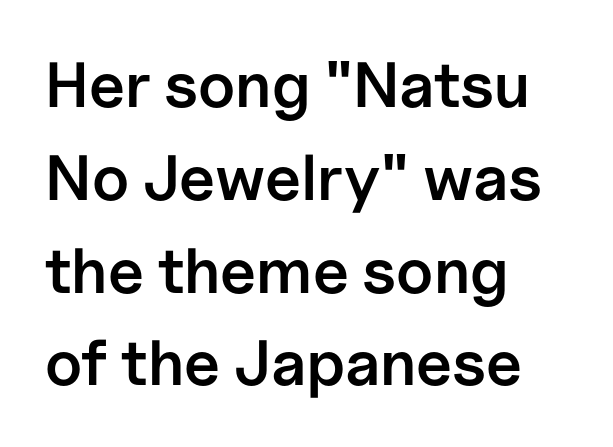
Q: Is the text bold? A: Semi-bold.
Q: Is the text italic (slanted)? A: No, it is upright.
Q: Is the typeface a serif or a sans-serif typeface? A: Sans-serif.
Q: Is the text underlined? A: No.
Q: How is the paragraph aligned? A: Left-aligned.
Q: Is the spacing between letters normal or unusually wide? A: Normal.
Q: Is the spacing between lines tight, normal or loose? A: Normal.
Q: Width (condensed, normal, or wide)? A: Normal.
Q: Stroke contrast? A: Low.
Q: x-height? A: Medium.
Q: Monospaced? A: No.
